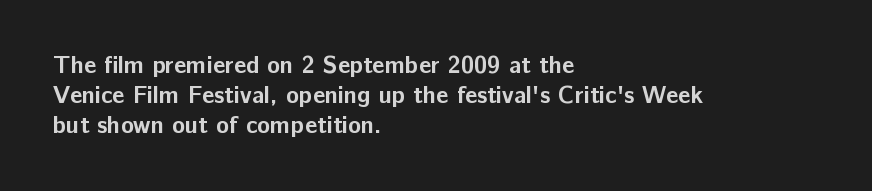
{"italic": "no", "bold": "yes", "underline": "no", "align": "left", "line_spacing": "normal", "line_spacing_ratio": 1.25, "letter_spacing": "normal", "letter_spacing_em": 0.0, "glyph_px": 24}
